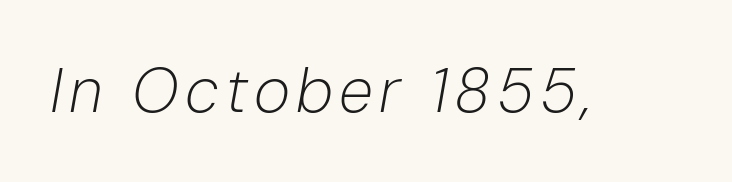
The rendering applies a slant to the glyphs. Note the varied advance widths — an 'i' is clearly narrower than an 'm'. Decoration check: the copy has no underline. Nothing heavy about these letters — not bold at all.
